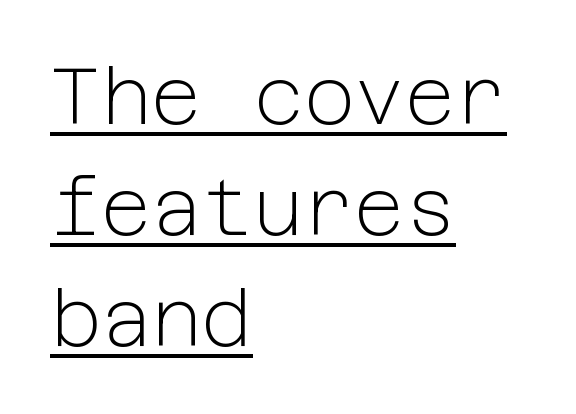
{"serif": "no", "italic": "no", "bold": "no", "weight": "light", "width": "normal", "stroke_contrast": "low", "x_height": "medium", "underline": "yes", "align": "left", "line_spacing": "normal", "line_spacing_ratio": 1.42, "letter_spacing": "normal", "letter_spacing_em": 0.0, "glyph_px": 78}
